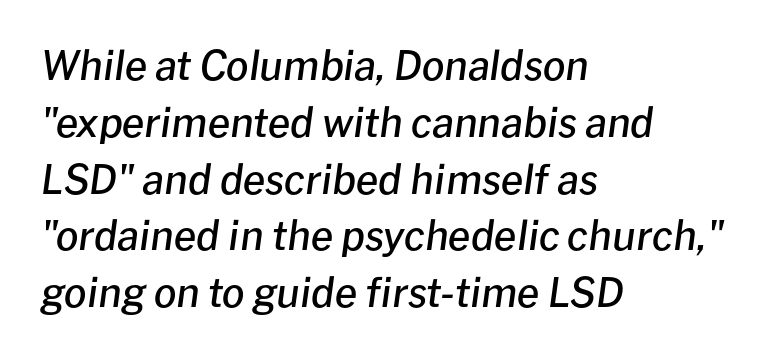
{"italic": "yes", "lean": "right", "slant_degrees": 8, "bold": "semi", "weight": "semibold", "width": "normal", "stroke_contrast": "low", "x_height": "medium", "monospaced": "no", "underline": "no", "align": "left", "line_spacing": "normal", "line_spacing_ratio": 1.42, "letter_spacing": "normal", "letter_spacing_em": 0.0, "glyph_px": 40}
